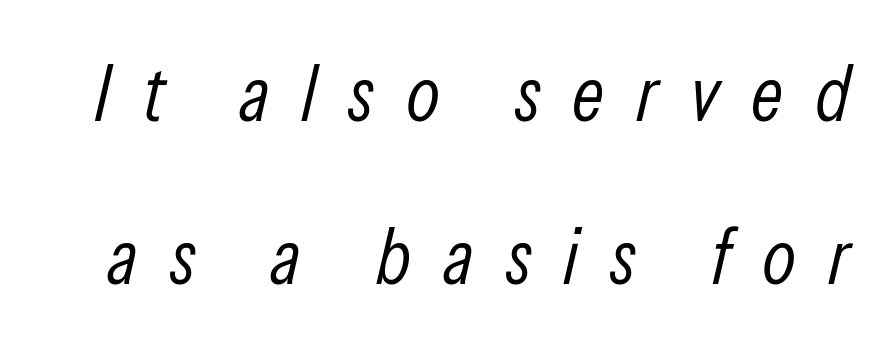
Q: Is the text bold? A: No.
Q: Is the text italic (slanted)? A: Yes, it leans right by about 13 degrees.
Q: Is the text underlined? A: No.
Q: Is the spacing between letters normal or unusually wide? A: Unusually wide.
Q: Is the spacing between lines tight, normal or loose? A: Loose.
Q: Width (condensed, normal, or wide)? A: Condensed.
Q: Stroke contrast? A: Low.
Q: x-height? A: Medium.
Q: Monospaced? A: No.
